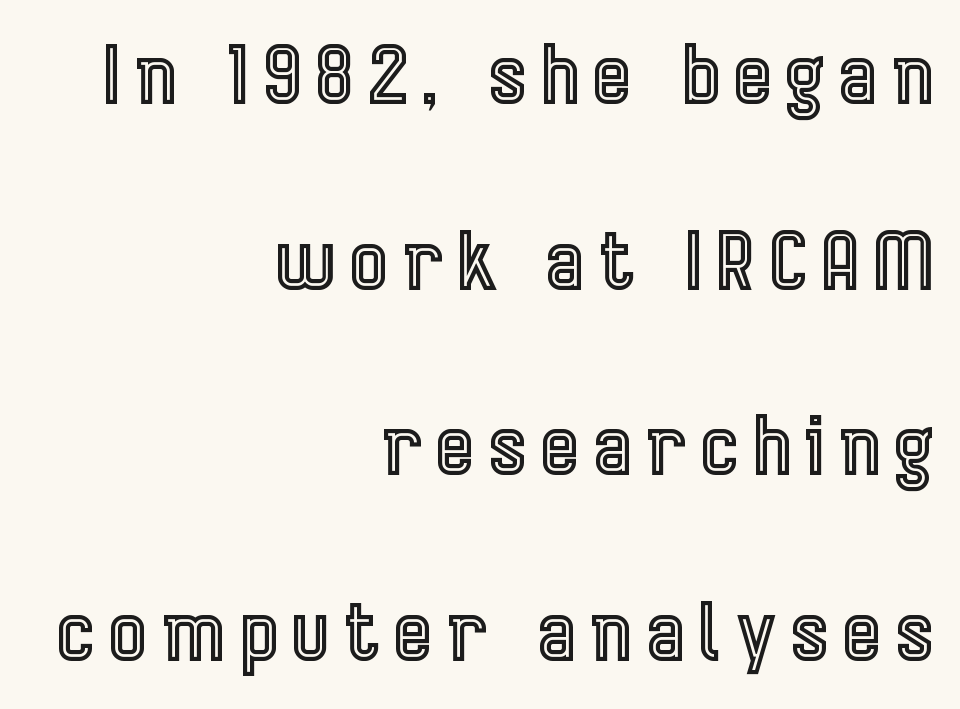
The image shows 80 px condensed type, upright; set right-aligned, loose line spacing (2.32x), not underlined; a medium x-height.
